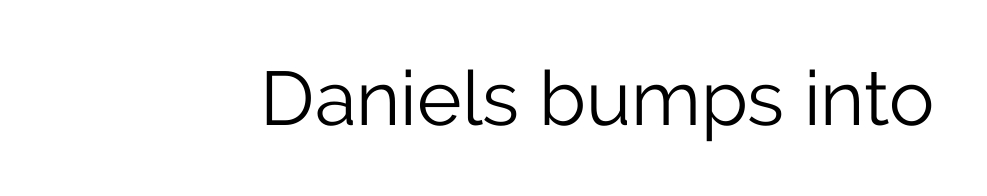
Nothing sits at the stroke ends, so this counts as sans-serif. It's the straight-up-and-down kind of type. Words appear dense and cohesive because spacing is normal. Letters rest on an invisible, unmarked baseline. The letters advance in unequal steps, a hallmark of proportional type. Caption: face not bold, strokes unweighted.
